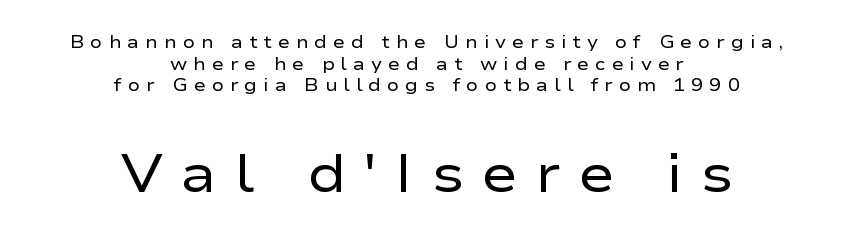
You could only call the tracking loose — the letters float apart. The rendering uses natural spacing where letterforms have individual widths. Compared with a flush-left layout, this one balances lines on the center instead. Caption: upper text group reduced, lower text group enlarged. The rendering shows plain stroke endings on the letterforms — a sans-serif design. This reads as an unemphasized weight, regular at the heaviest.
